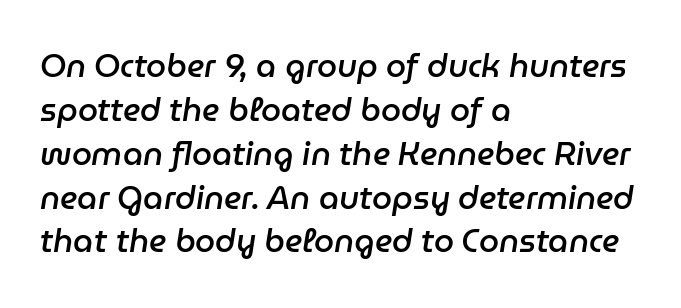
{"italic": "yes", "lean": "right", "slant_degrees": 9, "bold": "semi", "weight": "semibold", "width": "normal", "stroke_contrast": "low", "x_height": "medium", "monospaced": "no", "underline": "no", "align": "left", "line_spacing": "normal", "line_spacing_ratio": 1.37, "letter_spacing": "normal", "letter_spacing_em": 0.0, "glyph_px": 32}
